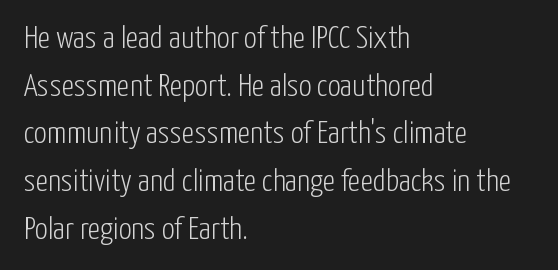
Q: Is the text bold? A: No.
Q: Is the text italic (slanted)? A: No, it is upright.
Q: Is the typeface a serif or a sans-serif typeface? A: Sans-serif.
Q: Is the text underlined? A: No.
Q: How is the paragraph aligned? A: Left-aligned.
Q: Is the spacing between letters normal or unusually wide? A: Normal.
Q: Is the spacing between lines tight, normal or loose? A: Normal.
Q: Width (condensed, normal, or wide)? A: Condensed.
Q: Stroke contrast? A: Low.
Q: x-height? A: Medium.
Q: Monospaced? A: No.
